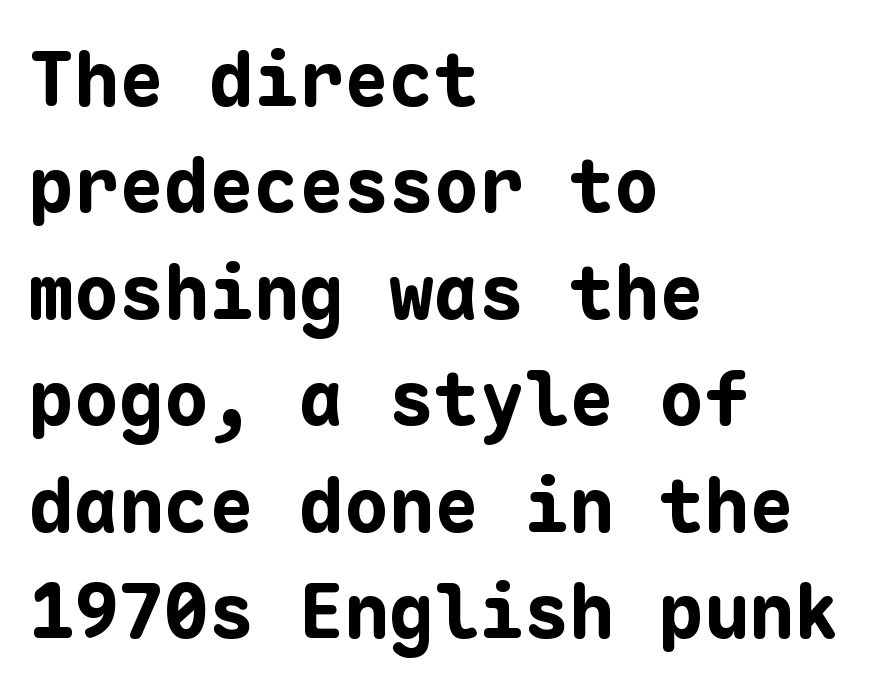
Nobody touched the tracking dial on this one. The designer left line spacing at the default. Each row of text sits above clean, open space. Bold? Absolutely — the strokes are thick and heavy. Grotesque or geometric, the face here clearly has no serifs.
